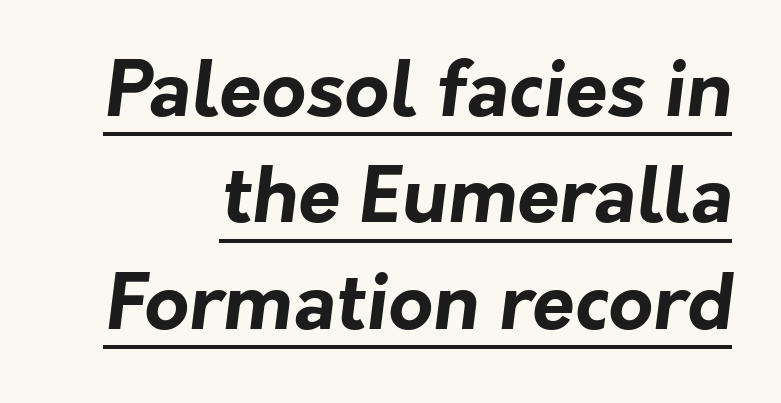
{"serif": "no", "bold": "yes", "weight": "bold", "width": "normal", "stroke_contrast": "low", "x_height": "medium", "monospaced": "no", "underline": "yes", "align": "right", "line_spacing": "normal", "line_spacing_ratio": 1.38, "letter_spacing": "normal", "letter_spacing_em": 0.0, "glyph_px": 77}
